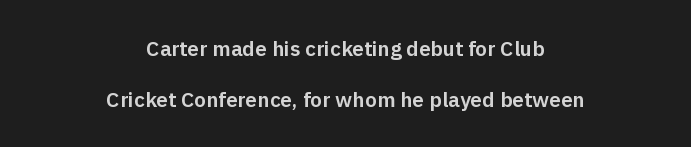
{"italic": "no", "underline": "no", "align": "center", "line_spacing": "loose", "line_spacing_ratio": 2.41, "letter_spacing": "normal", "letter_spacing_em": 0.0, "glyph_px": 21}
